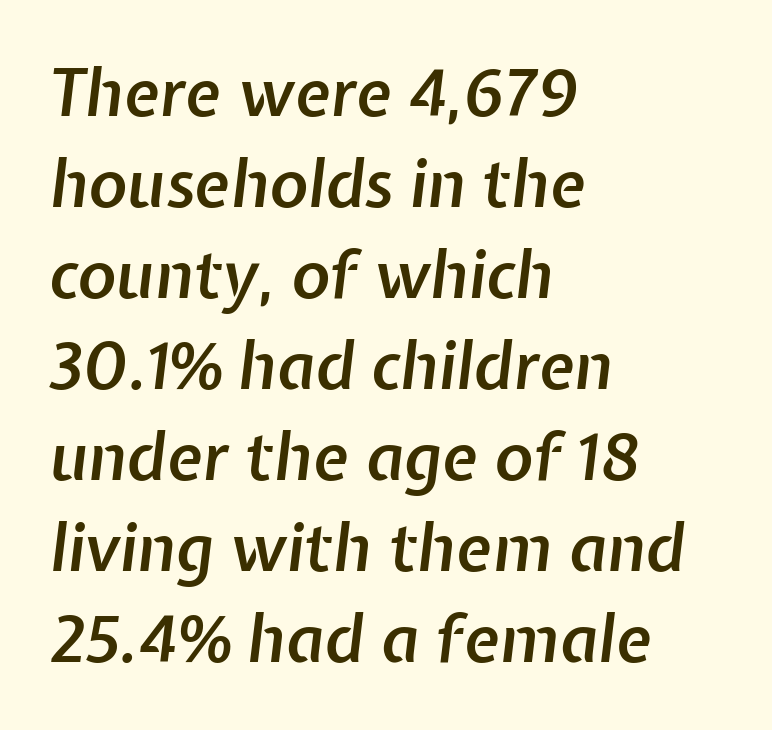
The axis of the letterforms is tilted away from vertical. The passage shown is typed in a proportional face where columns would drift. Is there much room between lines? A standard amount, neither cramped nor airy. Strokes here are thickened, but only to semibold level. The type is set solid horizontally, with unmodified tracking.
